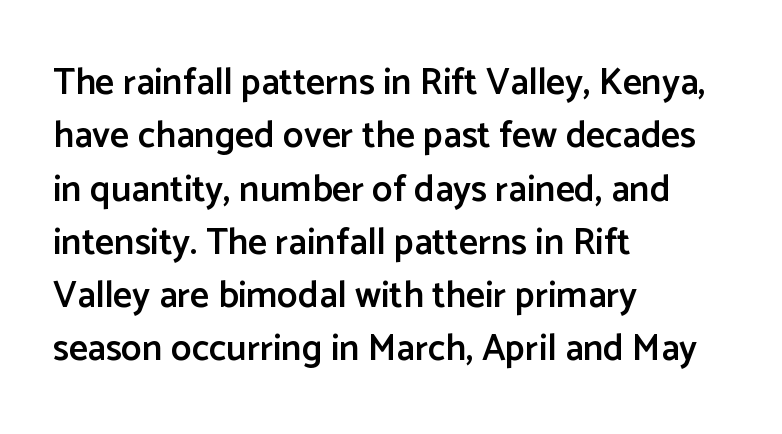
Q: Is the text bold? A: Semi-bold.
Q: Is the text italic (slanted)? A: No, it is upright.
Q: Is the typeface a serif or a sans-serif typeface? A: Sans-serif.
Q: Is the text underlined? A: No.
Q: How is the paragraph aligned? A: Left-aligned.
Q: Is the spacing between letters normal or unusually wide? A: Normal.
Q: Is the spacing between lines tight, normal or loose? A: Normal.
Q: Width (condensed, normal, or wide)? A: Normal.
Q: Stroke contrast? A: Low.
Q: x-height? A: Medium.
Q: Monospaced? A: No.
